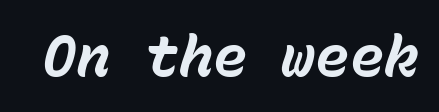
Look at the stroke-to-counter ratio: heavy, a bold. A typesetter would call this monospace, since all characters share one set width. Observe the ordinary spacing: letters are neighbours, not strangers. Descender tails drop into unmarked territory. The whole block is typeset with a tilt.
